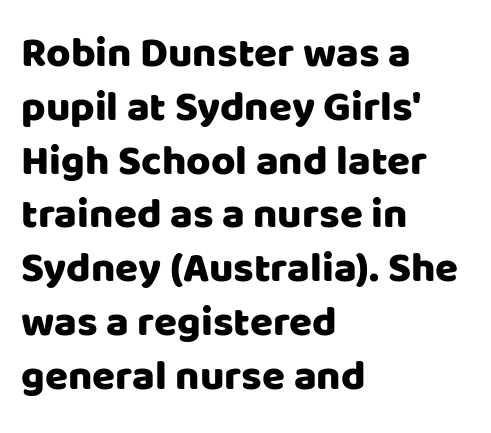
Q: Is the text italic (slanted)? A: No, it is upright.
Q: Is the typeface a serif or a sans-serif typeface? A: Sans-serif.
Q: Is the text underlined? A: No.
Q: How is the paragraph aligned? A: Left-aligned.
Q: Is the spacing between letters normal or unusually wide? A: Normal.
Q: Is the spacing between lines tight, normal or loose? A: Normal.
Q: Width (condensed, normal, or wide)? A: Normal.
Q: Stroke contrast? A: Low.
Q: x-height? A: Large.
Q: Monospaced? A: No.
